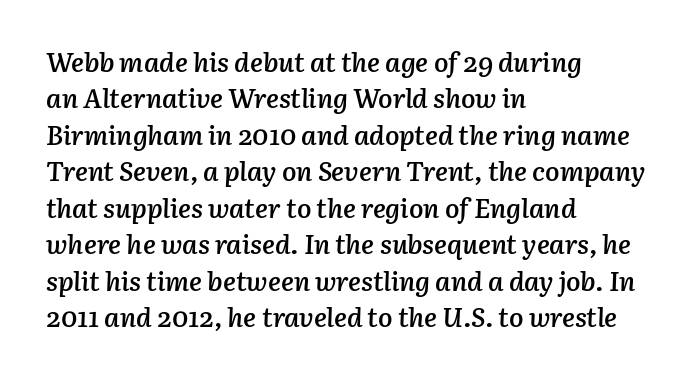
The passage shown is semibold, sitting just below true bold. No extra tracking has been applied to these lines. Only glyphs here, with clear space below each row. If you drew a line through each stem, it would be angled.
